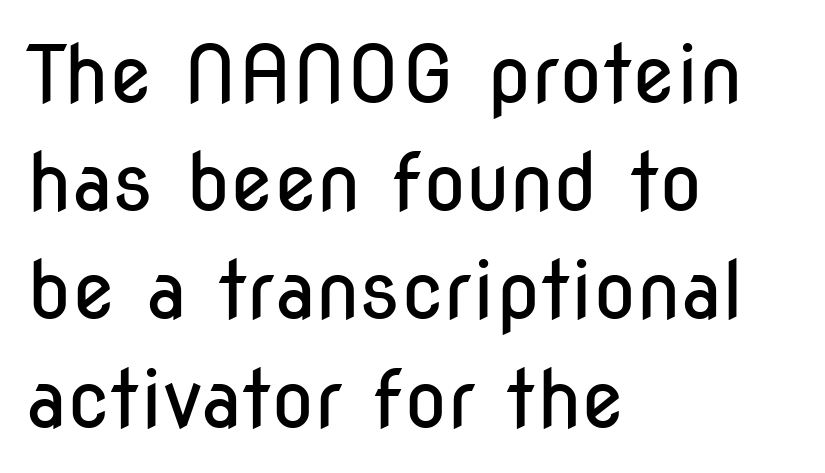
If you drew a ruler down the left edge, every line would touch it. The leading is moderate, giving the passage an even texture. The letters advance in unequal steps, a hallmark of proportional type. This rendering features lettering with no underline. The type sits square on the baseline with zero lean. Stroke thickness stays within the range of a standard reading face or lighter.
